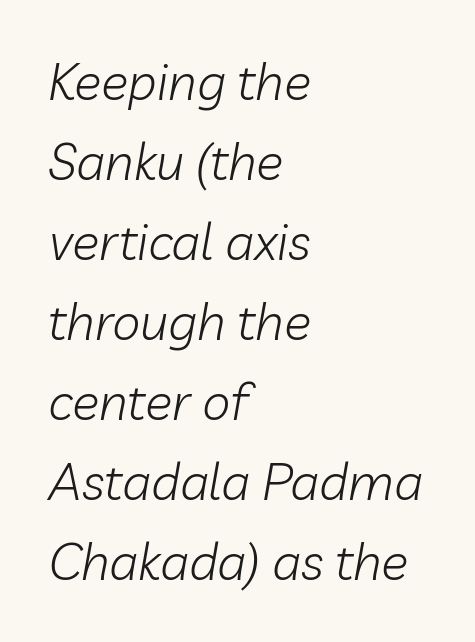
{"italic": "yes", "lean": "right", "slant_degrees": 10, "bold": "no", "weight": "light", "width": "normal", "stroke_contrast": "low", "x_height": "medium", "monospaced": "no", "underline": "no", "align": "left", "line_spacing": "normal", "line_spacing_ratio": 1.57, "letter_spacing": "normal", "letter_spacing_em": 0.0, "glyph_px": 51}
